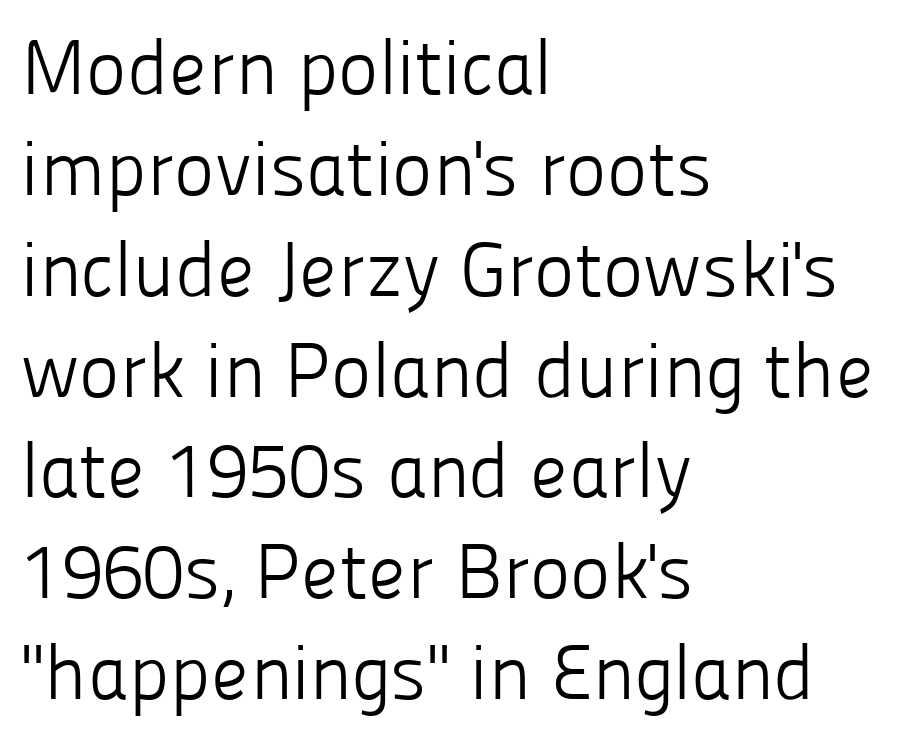
{"serif": "no", "italic": "no", "bold": "no", "weight": "light", "width": "normal", "stroke_contrast": "low", "x_height": "medium", "monospaced": "no", "underline": "no", "align": "left", "line_spacing": "normal", "line_spacing_ratio": 1.31, "letter_spacing": "normal", "letter_spacing_em": 0.0, "glyph_px": 77}
